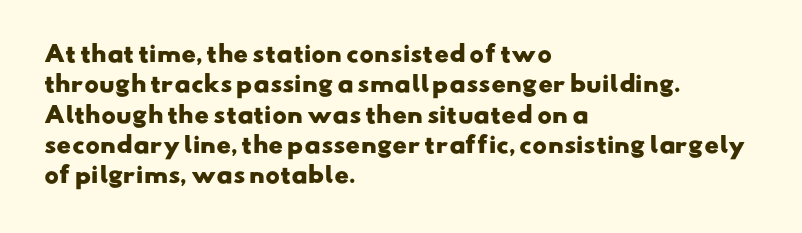
The typesetting leans heavy: a genuine bold. These lines keep a tight, regular rhythm from letter to letter. Regarding leading, the lines here are spaced in the standard way. Each line starts at the same left margin while the right side varies. Any mark beneath the type? The region is blank.
